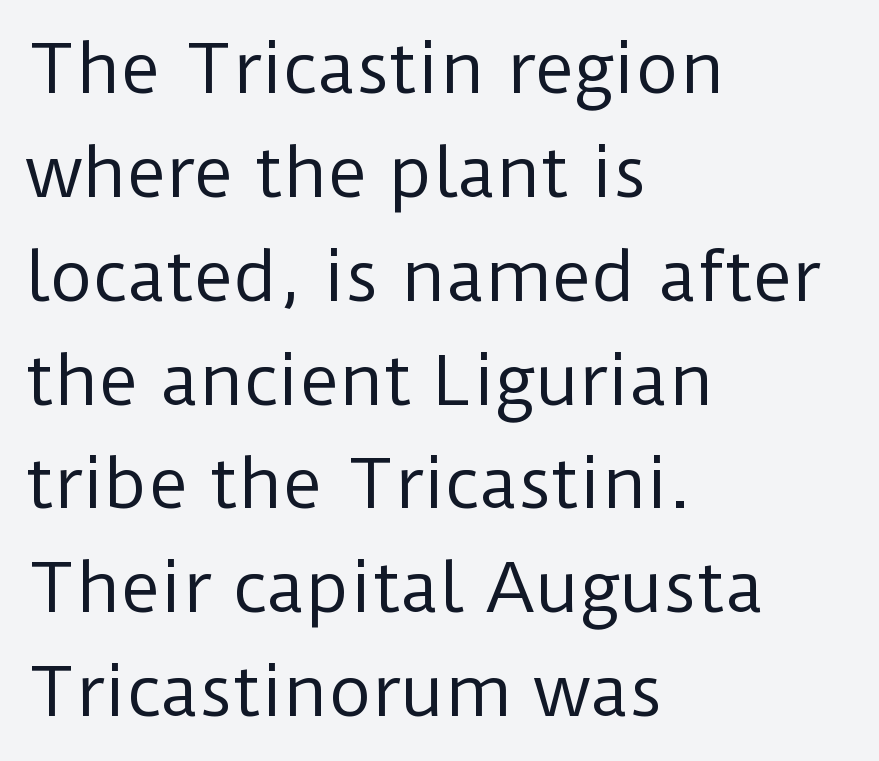
The image shows 67 px regular-weight sans-serif type, upright; set left-aligned, normal line spacing (1.55x), normal letter spacing, not underlined; low stroke contrast and a medium x-height.
